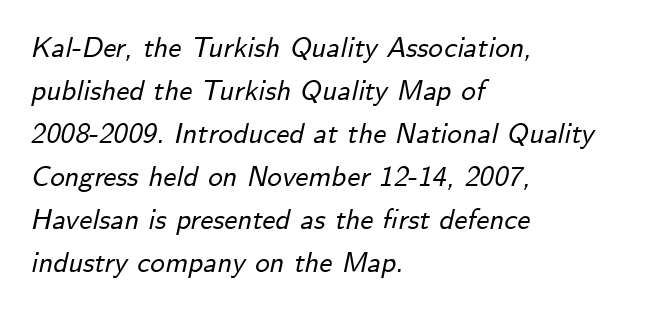
The image shows 29 px text type, italic (leaning right); set left-aligned, normal line spacing (1.48x), normal letter spacing, not underlined; low stroke contrast and a small x-height.
